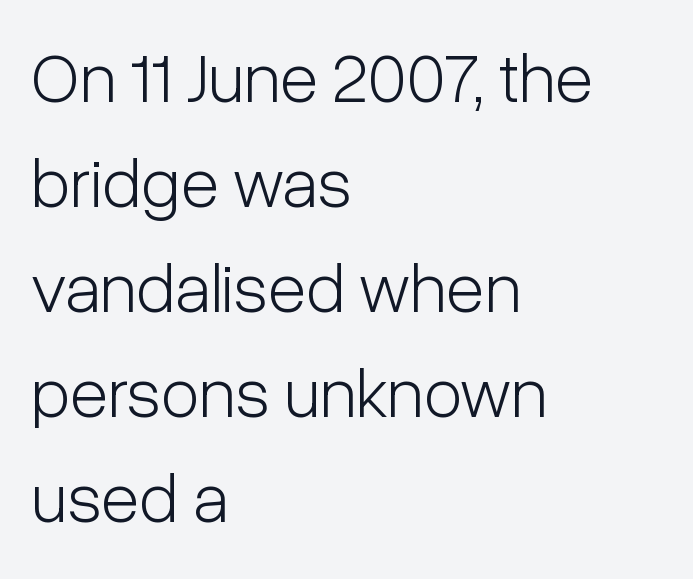
Q: Is the text bold? A: No.
Q: Is the text italic (slanted)? A: No, it is upright.
Q: Is the typeface a serif or a sans-serif typeface? A: Sans-serif.
Q: Is the text underlined? A: No.
Q: How is the paragraph aligned? A: Left-aligned.
Q: Is the spacing between letters normal or unusually wide? A: Normal.
Q: Is the spacing between lines tight, normal or loose? A: Normal.
Q: Width (condensed, normal, or wide)? A: Condensed.
Q: Stroke contrast? A: Low.
Q: x-height? A: Medium.
Q: Monospaced? A: No.
